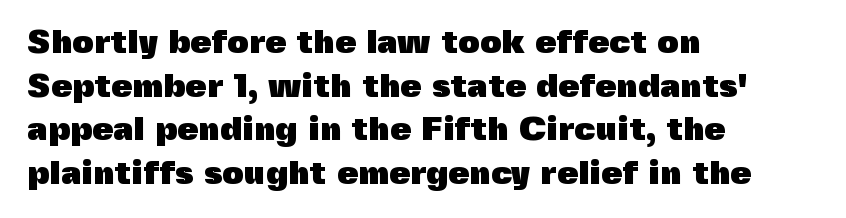
{"serif": "no", "italic": "no", "bold": "yes", "weight": "heavy", "width": "normal", "x_height": "medium", "monospaced": "no", "underline": "no", "align": "left", "line_spacing": "normal", "line_spacing_ratio": 1.28, "letter_spacing": "normal", "letter_spacing_em": 0.0, "glyph_px": 34}
